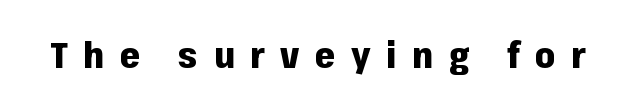
The image shows 36 px heavy sans-serif type, upright; set unusually wide letter spacing (+0.43 em), not underlined; low stroke contrast and a medium x-height.
